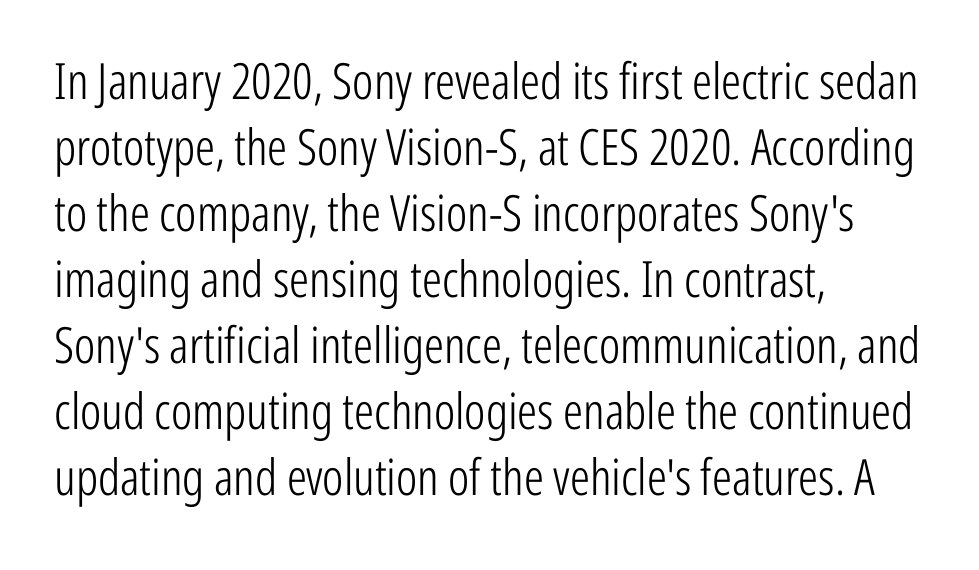
The image shows 50 px light, condensed sans-serif type, upright; set left-aligned, normal line spacing (1.32x), normal letter spacing, not underlined; low stroke contrast and a medium x-height.
